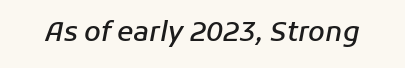
The image shows 27 px text type, italic (leaning right); set normal letter spacing, not underlined.
